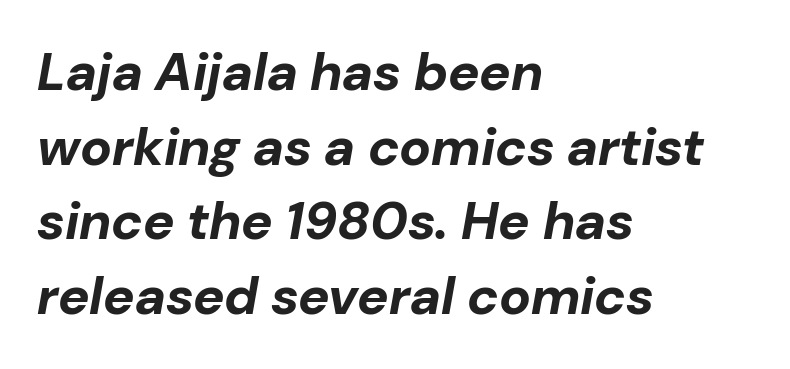
{"italic": "yes", "lean": "right", "slant_degrees": 10, "bold": "yes", "weight": "bold", "width": "normal", "stroke_contrast": "low", "x_height": "medium", "monospaced": "no", "underline": "no", "align": "left", "line_spacing": "normal", "line_spacing_ratio": 1.41, "letter_spacing": "normal", "letter_spacing_em": 0.0, "glyph_px": 53}
